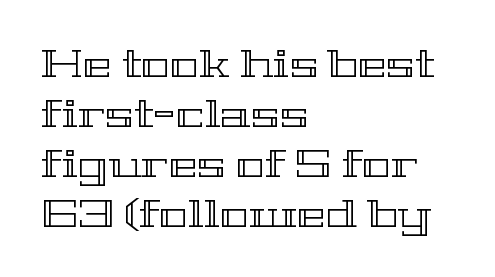
Leftover space on each line is placed entirely after the last word. Whoever set this chose a conventional vertical rhythm. Designer's note — italics off, roman on. Honestly, the letter spacing is just normal — you wouldn't notice it. Note the varied advance widths — an 'i' is clearly narrower than an 'm'. Has an underline been added? It has not.
